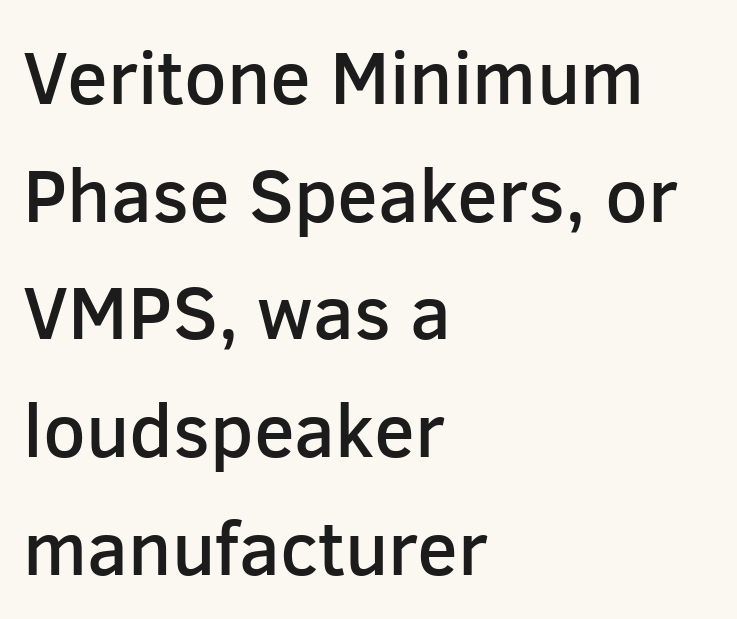
Q: Is the text bold? A: Semi-bold.
Q: Is the text italic (slanted)? A: No, it is upright.
Q: Is the typeface a serif or a sans-serif typeface? A: Sans-serif.
Q: Is the text underlined? A: No.
Q: How is the paragraph aligned? A: Left-aligned.
Q: Is the spacing between letters normal or unusually wide? A: Normal.
Q: Is the spacing between lines tight, normal or loose? A: Normal.
Q: Width (condensed, normal, or wide)? A: Normal.
Q: Stroke contrast? A: Low.
Q: x-height? A: Medium.
Q: Monospaced? A: No.
